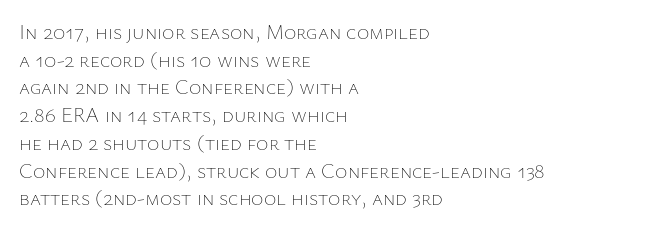
The image shows 21 px text type, upright; set left-aligned, normal line spacing (1.32x), normal letter spacing, not underlined.
